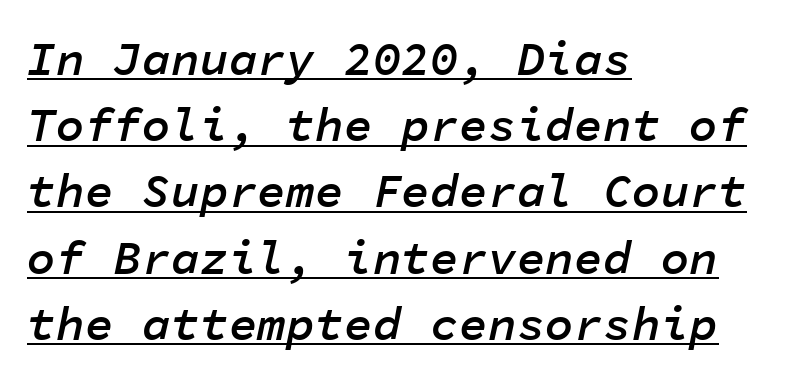
The rag falls on the right side of this text block. The gaps between neighbouring characters are ordinary and unremarkable. A semibold gives these letters moderate extra thickness, short of bold. The space between consecutive lines is moderate. The rendering applies a slant to the glyphs.
